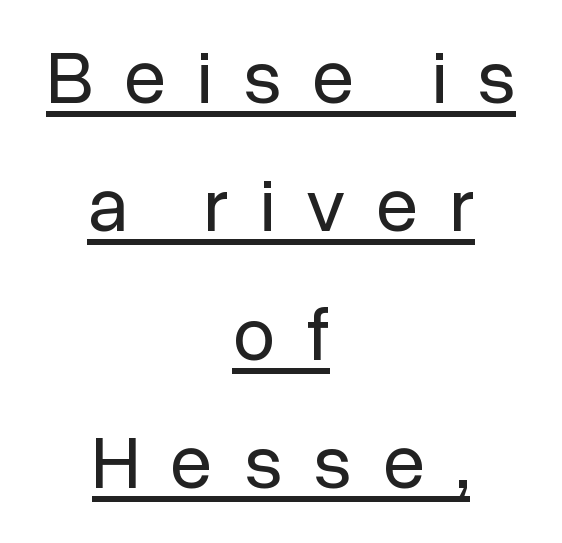
These lines stack symmetrically, like a column narrowing and widening about its center. Has an underline been added? It has. Each new line begins a customary step beneath the previous one. If you drew a line through each stem, it would be perfectly vertical.
